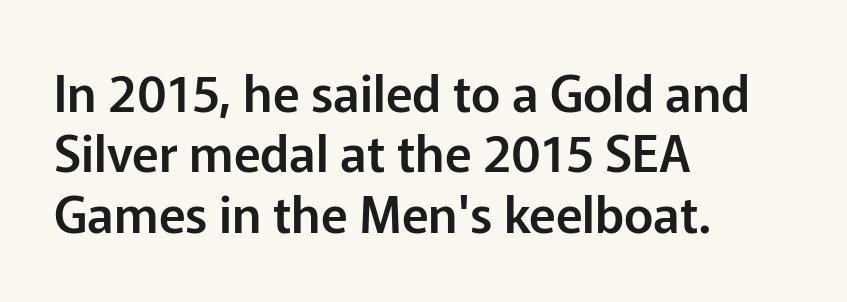
{"serif": "no", "italic": "no", "width": "normal", "stroke_contrast": "low", "x_height": "medium", "monospaced": "no", "underline": "no", "align": "left", "line_spacing_ratio": 1.21, "letter_spacing": "normal", "letter_spacing_em": 0.0, "glyph_px": 50}
